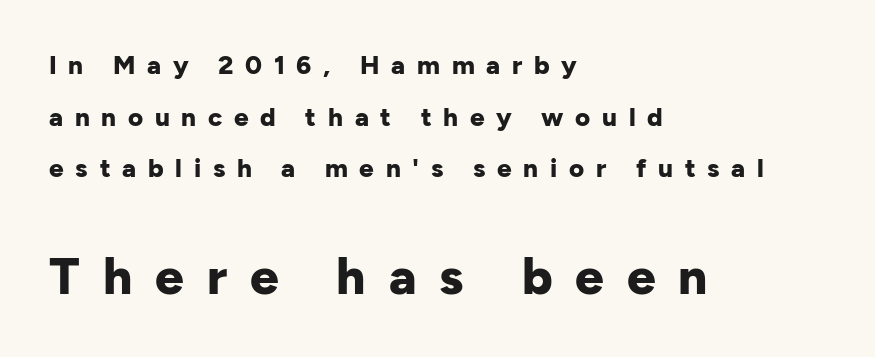
{"serif": "no", "italic": "no", "bold": "yes", "weight": "bold", "width": "normal", "stroke_contrast": "low", "x_height": "medium", "monospaced": "no", "underline": "no", "align": "left", "line_spacing": "loose", "line_spacing_ratio": 1.99, "letter_spacing": "wide", "letter_spacing_em": 0.45, "larger_block": "second", "size_ratio": 1.96, "glyph_px": 51}
